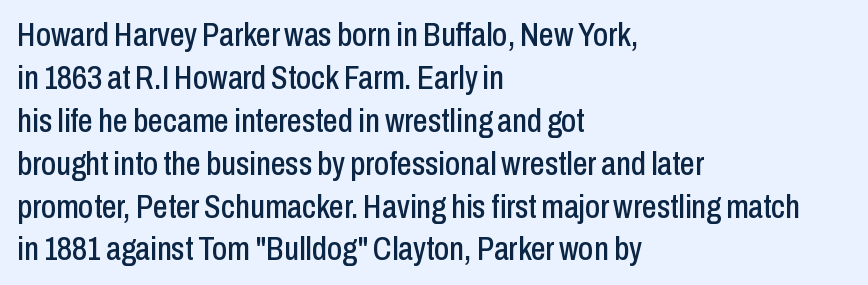
Posture: upright roman. Compared with a centered layout, this one pins lines to the left instead. Summary of vertical rhythm: regular, with standard interline spacing. Classification — sans serif.
